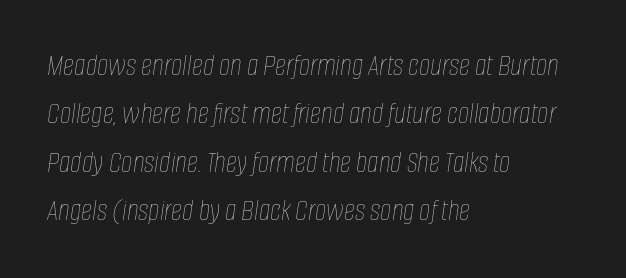
Q: Is the text bold? A: No.
Q: Is the text italic (slanted)? A: Yes, it leans right by about 8 degrees.
Q: Is the text underlined? A: No.
Q: How is the paragraph aligned? A: Left-aligned.
Q: Is the spacing between letters normal or unusually wide? A: Normal.
Q: Is the spacing between lines tight, normal or loose? A: Normal.
Q: Width (condensed, normal, or wide)? A: Condensed.
Q: Stroke contrast? A: Low.
Q: x-height? A: Large.
Q: Monospaced? A: No.
